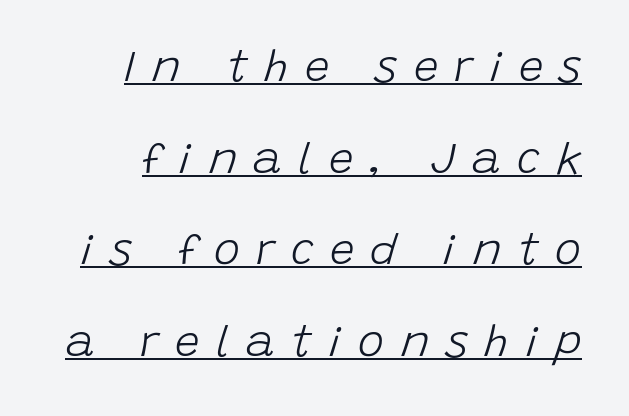
Q: Is the text bold? A: No.
Q: Is the text italic (slanted)? A: Yes, it leans right by about 15 degrees.
Q: Is the text underlined? A: Yes.
Q: Is the spacing between letters normal or unusually wide? A: Unusually wide.
Q: Is the spacing between lines tight, normal or loose? A: Loose.
Q: Width (condensed, normal, or wide)? A: Normal.
Q: Stroke contrast? A: Low.
Q: x-height? A: Large.
Q: Monospaced? A: No.
